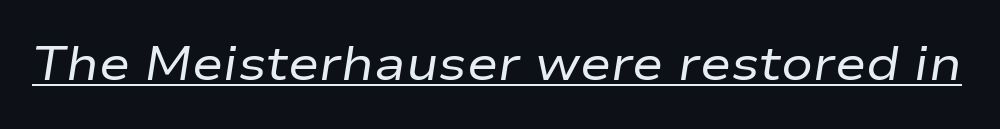
The image shows 47 px regular-weight, wide type, italic (leaning right); set normal letter spacing, underlined; low stroke contrast and a medium x-height.
